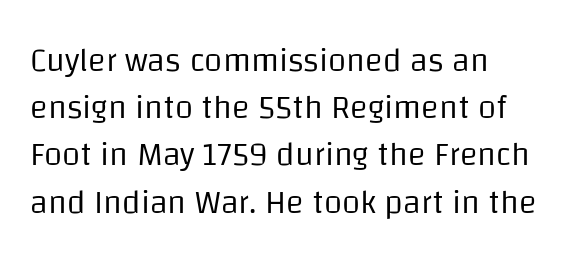
This reads as an unemphasized weight, regular at the heaviest. Glyph-to-glyph distance matches everyday printed text. What kind of face is this? One without serifs — a sans. What's the leading like? Ordinary, nothing unusual. A bare baseline throughout the passage.
